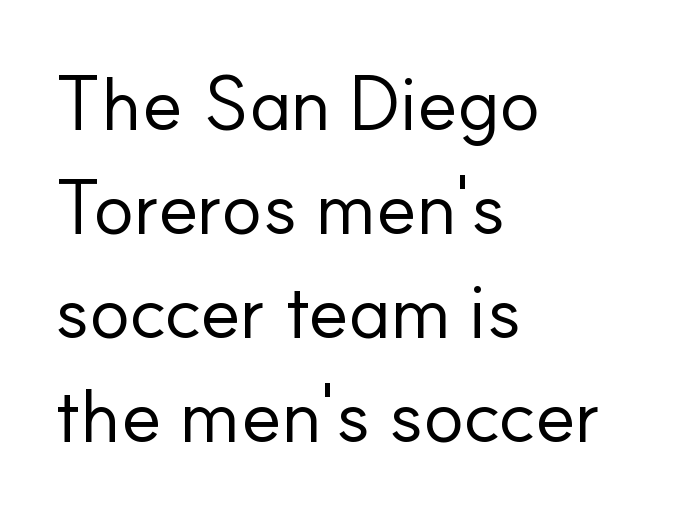
The image shows 76 px regular-weight sans-serif type, upright; set left-aligned, normal line spacing (1.37x), normal letter spacing, not underlined; low stroke contrast and a small x-height.
